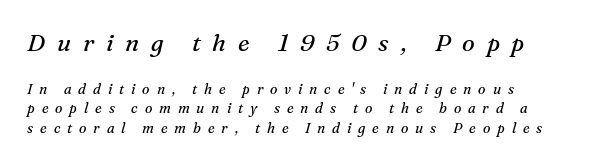
{"italic": "yes", "lean": "right", "slant_degrees": 16, "bold": "no", "underline": "no", "align": "left", "line_spacing": "normal", "line_spacing_ratio": 1.4, "letter_spacing": "wide", "letter_spacing_em": 0.49, "larger_block": "first", "size_ratio": 1.71, "glyph_px": 24}
